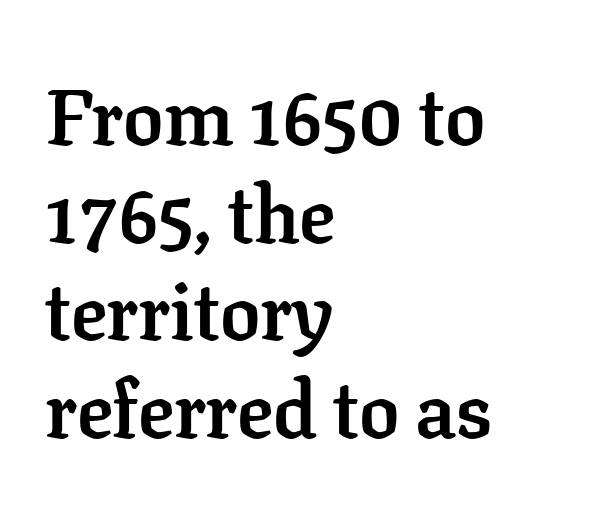
Q: Is the text bold? A: Yes.
Q: Is the text italic (slanted)? A: No, it is upright.
Q: Is the typeface a serif or a sans-serif typeface? A: Serif.
Q: Is the text underlined? A: No.
Q: How is the paragraph aligned? A: Left-aligned.
Q: Is the spacing between letters normal or unusually wide? A: Normal.
Q: Width (condensed, normal, or wide)? A: Normal.
Q: Stroke contrast? A: Low.
Q: x-height? A: Medium.
Q: Monospaced? A: No.
